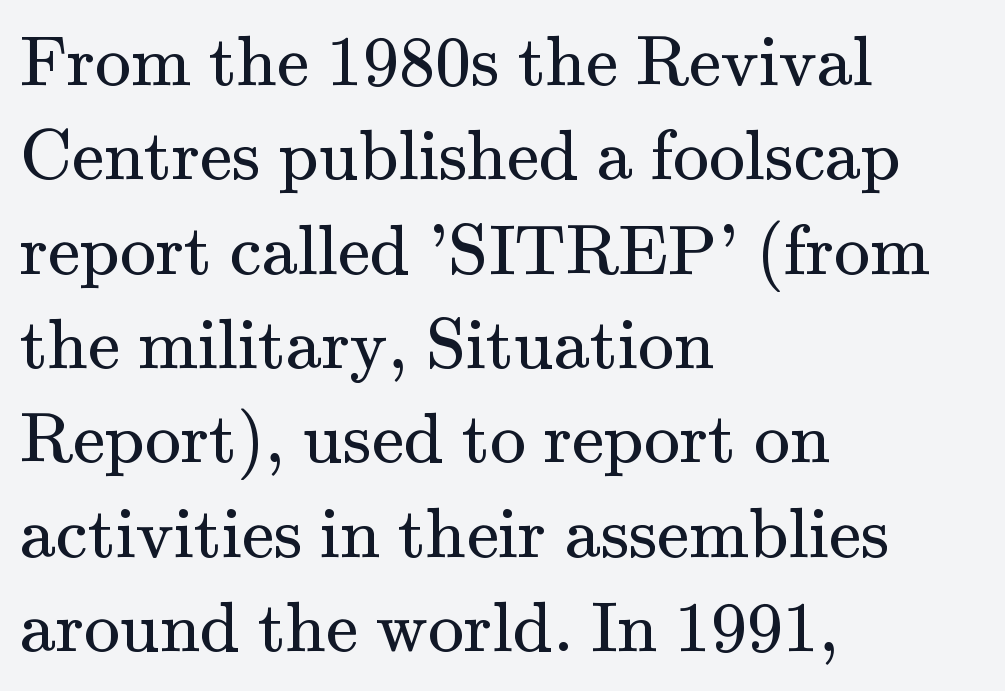
The image shows 72 px regular-weight serif type, upright; set left-aligned, normal line spacing (1.31x), normal letter spacing, not underlined; medium stroke contrast and a small x-height.
